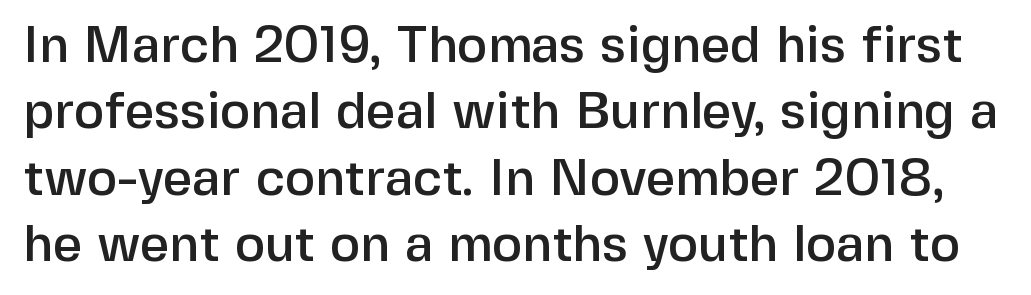
The image shows 51 px sans-serif type, upright; set normal line spacing (1.3x), normal letter spacing, not underlined; low stroke contrast and a medium x-height.
